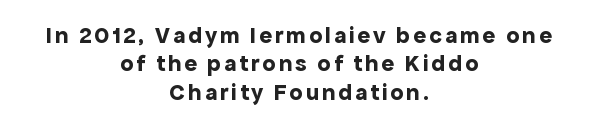
{"italic": "no", "bold": "yes", "underline": "no", "align": "center", "line_spacing_ratio": 1.18, "glyph_px": 24}
